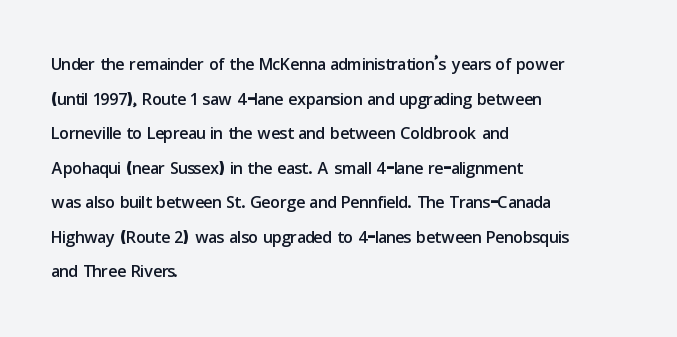
{"italic": "no", "underline": "no", "align": "left", "line_spacing": "normal", "line_spacing_ratio": 1.44, "letter_spacing": "normal", "letter_spacing_em": 0.0, "glyph_px": 24}
